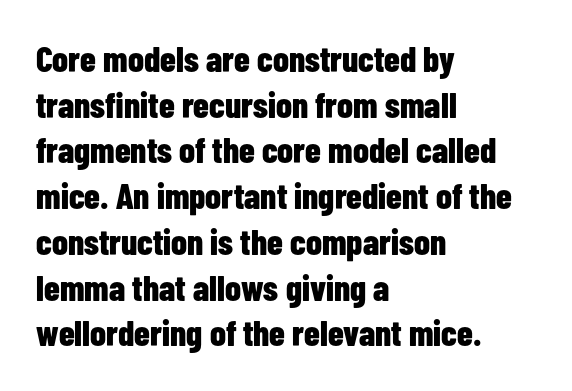
{"serif": "no", "italic": "no", "bold": "yes", "weight": "bold", "width": "condensed", "stroke_contrast": "low", "x_height": "medium", "monospaced": "no", "underline": "no", "align": "left", "line_spacing": "normal", "line_spacing_ratio": 1.27, "letter_spacing": "normal", "letter_spacing_em": 0.0, "glyph_px": 36}
